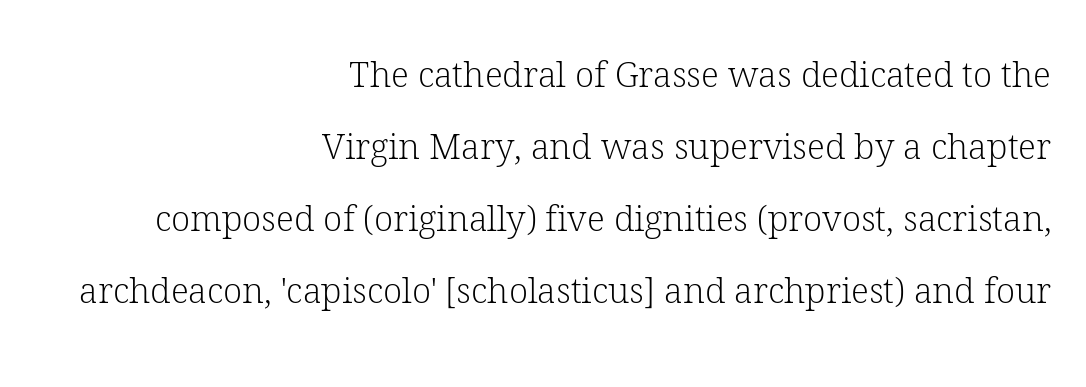
The image shows 35 px light serif type, upright; set right-aligned, loose line spacing (2.06x), normal letter spacing, not underlined; low stroke contrast and a medium x-height.
